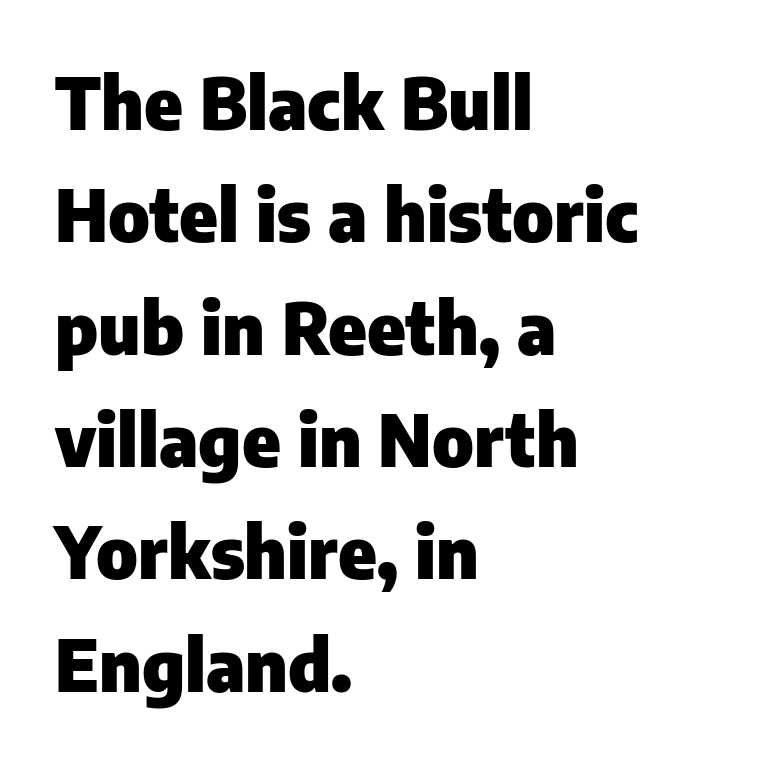
{"serif": "no", "italic": "no", "bold": "yes", "weight": "heavy", "width": "normal", "stroke_contrast": "low", "x_height": "medium", "monospaced": "no", "underline": "no", "align": "left", "line_spacing": "normal", "line_spacing_ratio": 1.56, "letter_spacing": "normal", "letter_spacing_em": 0.0, "glyph_px": 72}
